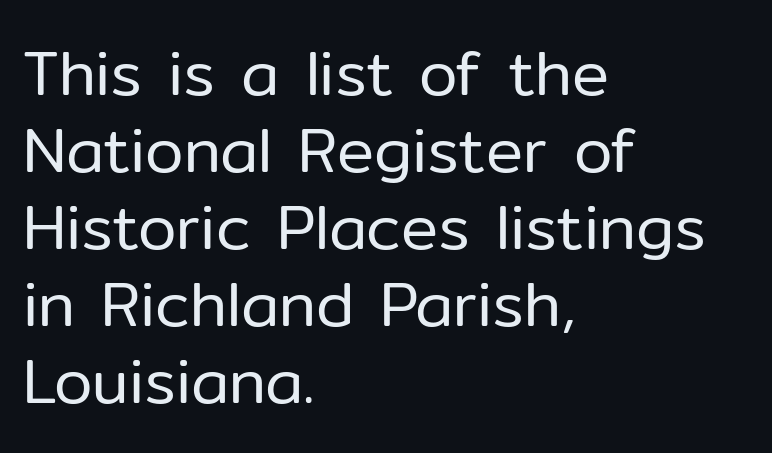
Look at the tracking — it's just the regular setting, nothing added. This rendering employs a face without finishing strokes, i.e., a sans-serif. One-word summary of the alignment: left. You can tell it's not italic because the verticals are truly vertical. This sample has the flowing, uneven cadence of proportional lettering.
